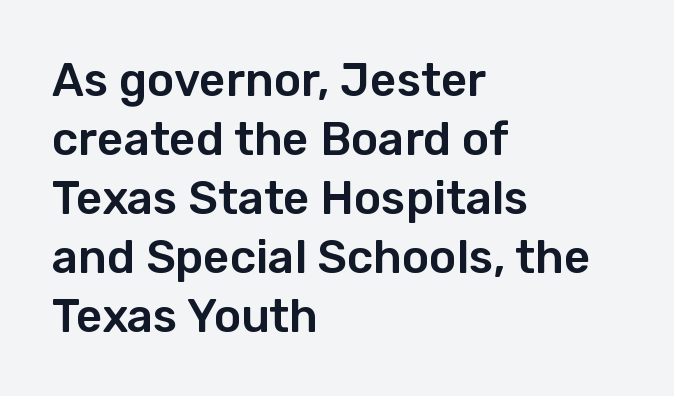
The image shows 46 px sans-serif type, upright; set left-aligned, normal line spacing (1.28x), normal letter spacing, not underlined; low stroke contrast and a medium x-height.
